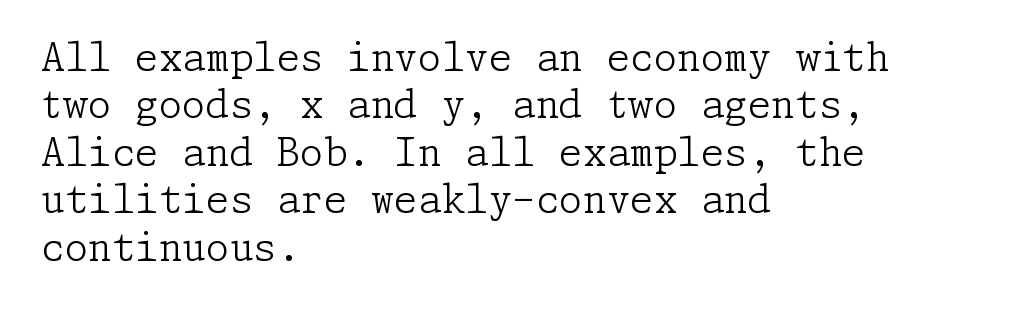
{"serif": "yes", "italic": "no", "bold": "no", "weight": "light", "width": "normal", "stroke_contrast": "low", "x_height": "medium", "underline": "no", "align": "left", "line_spacing": "normal", "line_spacing_ratio": 1.25, "letter_spacing": "normal", "letter_spacing_em": 0.0, "glyph_px": 38}
